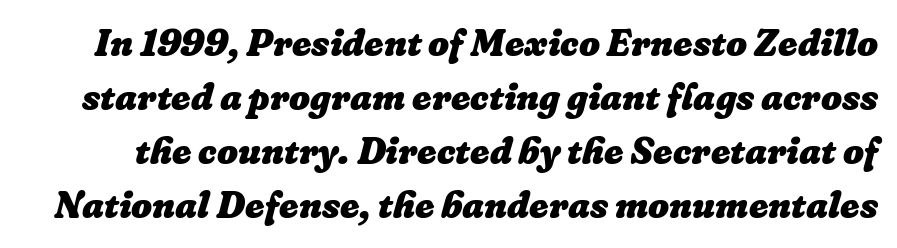
The image shows 37 px heavy type; set normal line spacing (1.46x), normal letter spacing, not underlined; low stroke contrast and a medium x-height.
